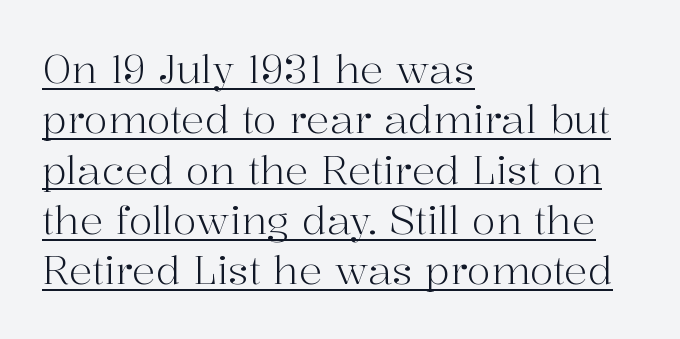
The image shows 39 px light serif type, upright; set left-aligned, normal line spacing (1.29x), normal letter spacing, underlined; high stroke contrast and a medium x-height.
